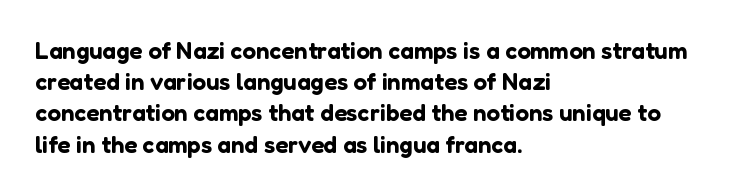
Q: Is the text italic (slanted)? A: No, it is upright.
Q: Is the text underlined? A: No.
Q: How is the paragraph aligned? A: Left-aligned.
Q: Is the spacing between letters normal or unusually wide? A: Normal.
Q: Is the spacing between lines tight, normal or loose? A: Normal.
